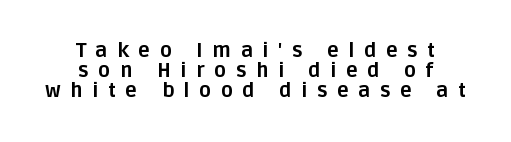
{"italic": "no", "bold": "yes", "underline": "no", "align": "center", "line_spacing": "tight", "line_spacing_ratio": 1.01, "letter_spacing": "wide", "letter_spacing_em": 0.48, "glyph_px": 20}
